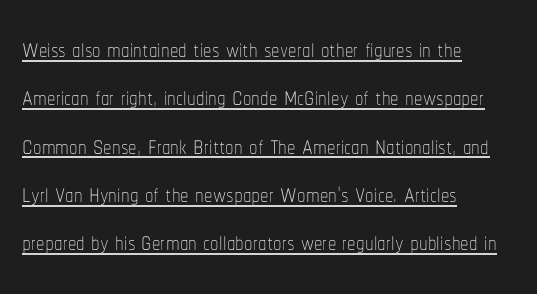
Q: Is the text bold? A: No.
Q: Is the text italic (slanted)? A: No, it is upright.
Q: Is the text underlined? A: Yes.
Q: How is the paragraph aligned? A: Left-aligned.
Q: Is the spacing between letters normal or unusually wide? A: Normal.
Q: Is the spacing between lines tight, normal or loose? A: Normal.
Q: Width (condensed, normal, or wide)? A: Condensed.
Q: Stroke contrast? A: Low.
Q: x-height? A: Medium.
Q: Monospaced? A: No.
